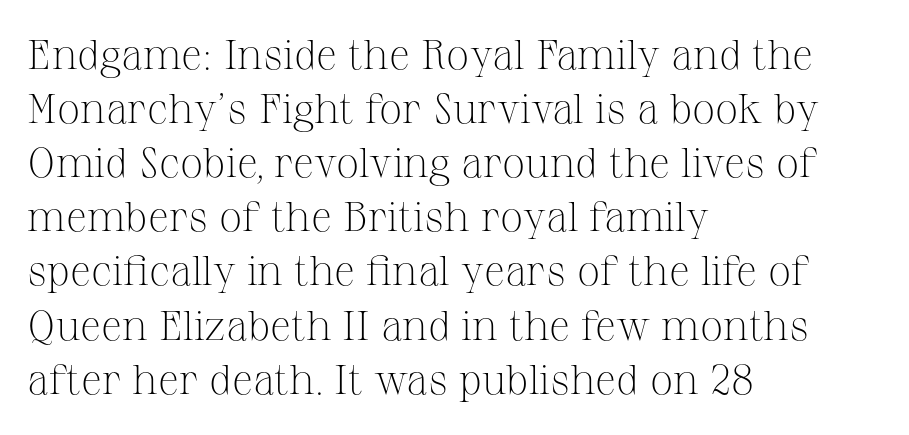
Vertical strokes here are truly vertical. Reading down the column, the eye jumps a familiar distance to each next line. The typeface chosen for these lines features serifs. Stem width sits at or under what a default text font uses. The zone under the glyphs is completely vacant.
